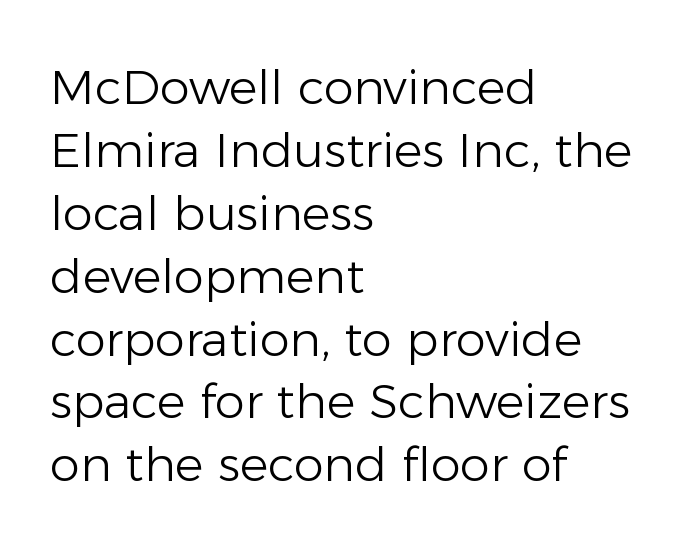
Does the copy run flush right? No — it runs flush left. Character widths vary here, with narrow letters taking less room than wide ones. A light-to-regular cut is what we see here. Honestly, the row spacing looks completely unremarkable. Is the letter spacing exaggerated? No — it looks like the ordinary default.
